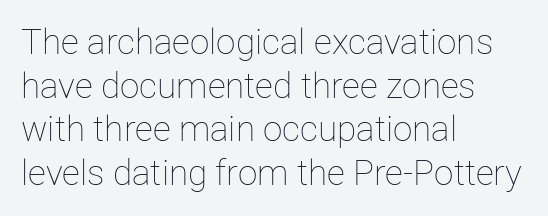
Vertical stems look standard width or narrower in stroke. The space between consecutive lines is moderate. Vertical strokes here are truly vertical. The space beneath each line is pristine and unruled. Line starts are locked; line ends wander.
